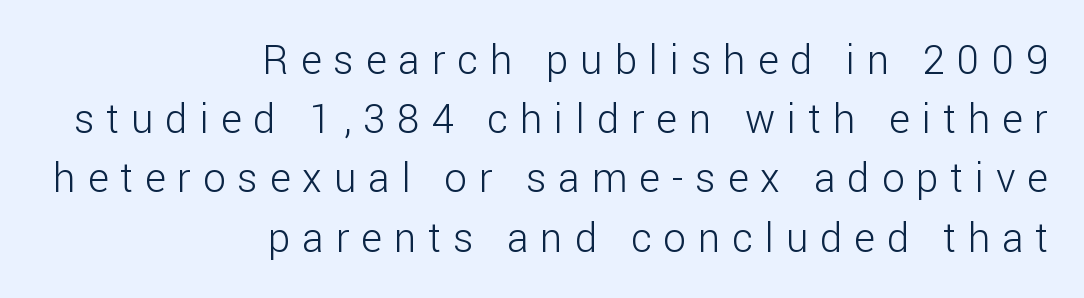
The image shows 40 px light sans-serif type, upright; set right-aligned, normal line spacing (1.48x), unusually wide letter spacing (+0.3 em), not underlined; low stroke contrast and a medium x-height.
